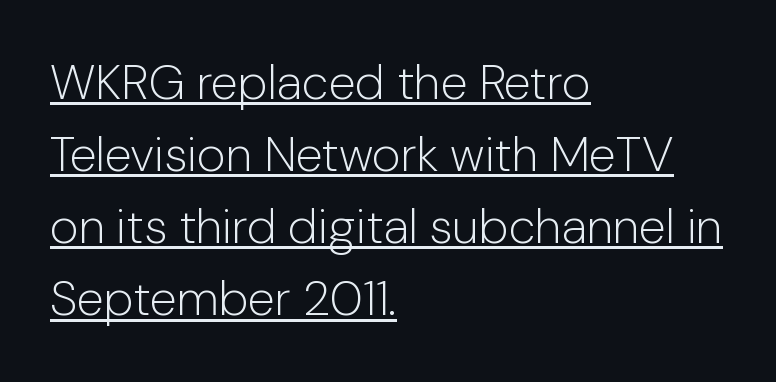
{"serif": "no", "italic": "no", "bold": "no", "weight": "light", "width": "normal", "stroke_contrast": "low", "x_height": "medium", "monospaced": "no", "underline": "yes", "align": "left", "line_spacing": "normal", "line_spacing_ratio": 1.47, "letter_spacing": "normal", "letter_spacing_em": 0.0, "glyph_px": 49}
